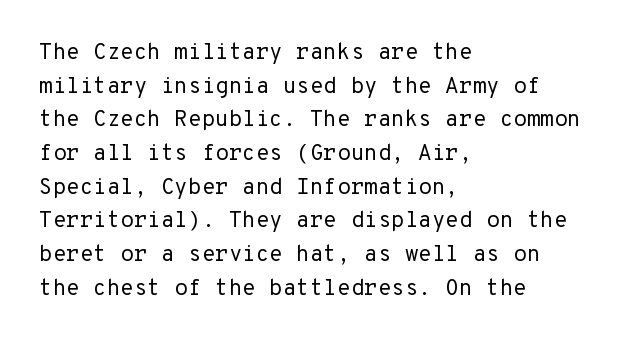
{"italic": "no", "bold": "no", "underline": "no", "align": "left", "line_spacing": "normal", "line_spacing_ratio": 1.53, "letter_spacing": "normal", "letter_spacing_em": 0.0, "glyph_px": 22}
